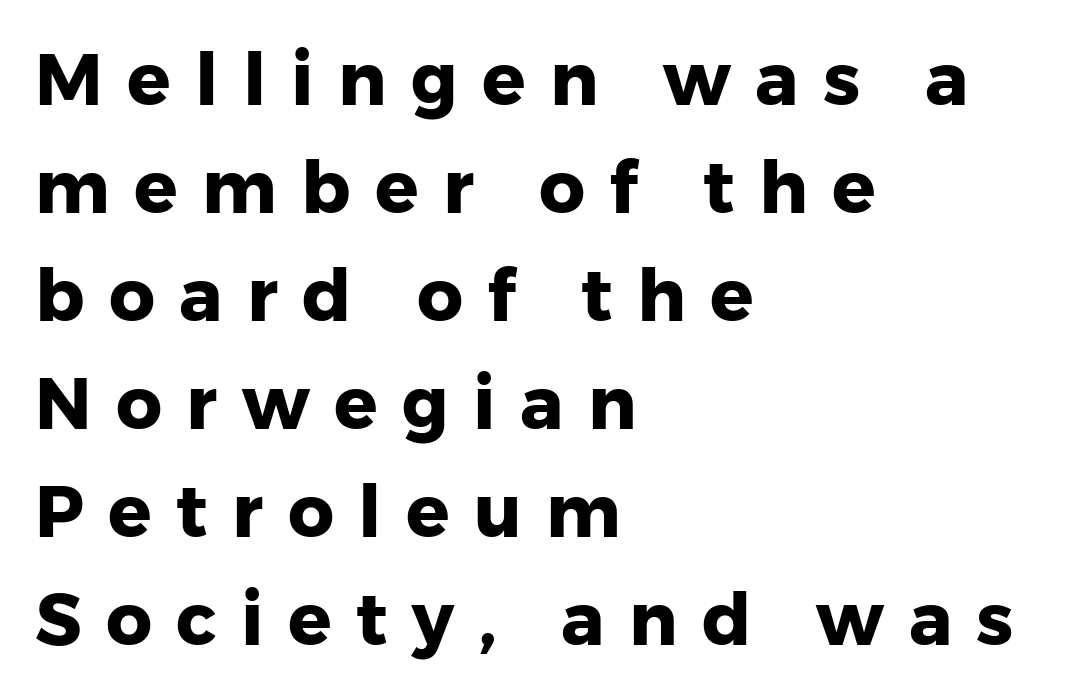
{"serif": "no", "italic": "no", "bold": "yes", "weight": "heavy", "width": "normal", "stroke_contrast": "low", "x_height": "medium", "monospaced": "no", "underline": "no", "align": "left", "line_spacing": "normal", "line_spacing_ratio": 1.5, "letter_spacing": "wide", "letter_spacing_em": 0.34, "glyph_px": 72}
